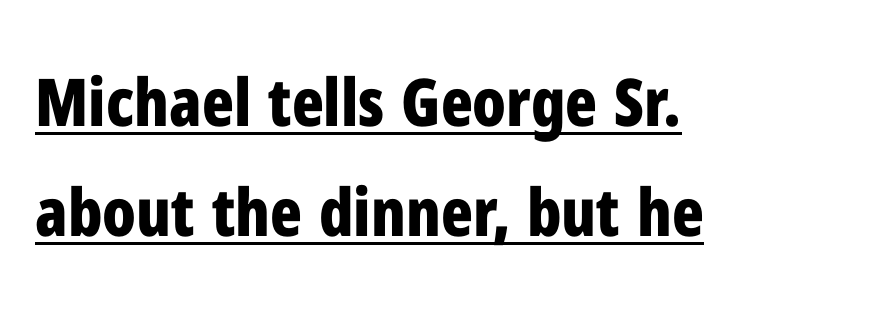
{"serif": "no", "italic": "no", "bold": "yes", "weight": "bold", "width": "condensed", "stroke_contrast": "low", "x_height": "medium", "monospaced": "no", "underline": "yes", "align": "left", "line_spacing": "normal", "line_spacing_ratio": 1.66, "letter_spacing": "normal", "letter_spacing_em": 0.0, "glyph_px": 66}
